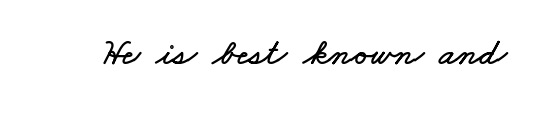
The image shows 38 px wide type; set normal letter spacing, not underlined; low stroke contrast and a small x-height.
